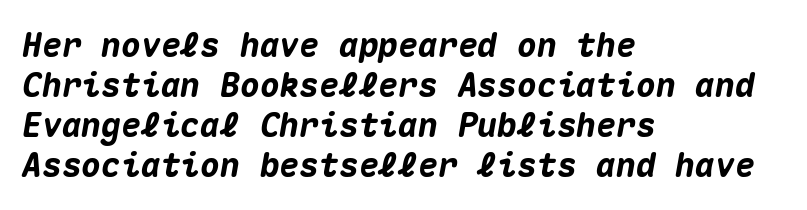
Q: Is the text bold? A: Yes.
Q: Is the text italic (slanted)? A: Yes, it leans right by about 10 degrees.
Q: Is the text underlined? A: No.
Q: How is the paragraph aligned? A: Left-aligned.
Q: Is the spacing between letters normal or unusually wide? A: Normal.
Q: Width (condensed, normal, or wide)? A: Normal.
Q: Stroke contrast? A: Medium.
Q: x-height? A: Medium.
Q: Monospaced? A: Yes.
